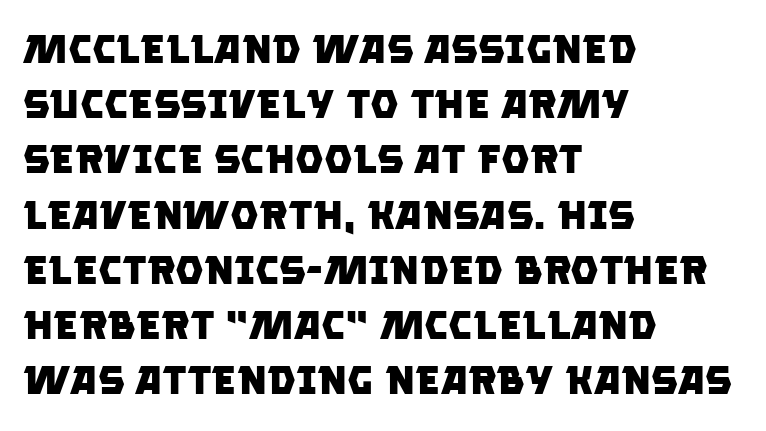
The image shows 40 px heavy sans-serif type; set left-aligned, normal line spacing (1.38x), normal letter spacing, not underlined; low stroke contrast and a large x-height.
